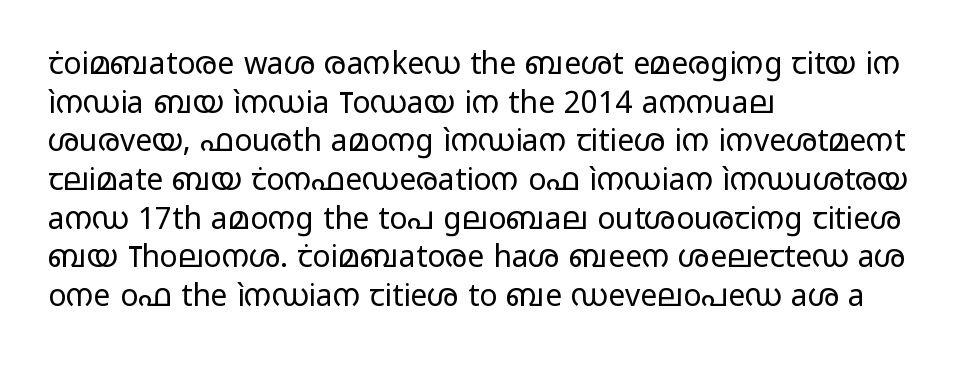
{"serif": "no", "italic": "no", "bold": "no", "weight": "regular", "width": "wide", "stroke_contrast": "low", "x_height": "medium", "monospaced": "no", "underline": "no", "align": "left", "line_spacing": "normal", "line_spacing_ratio": 1.29, "letter_spacing": "normal", "letter_spacing_em": 0.0, "glyph_px": 30}
